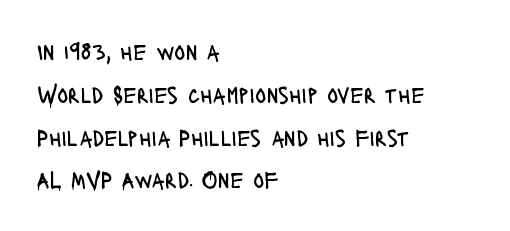
{"italic": "no", "bold": "no", "underline": "no", "align": "left", "line_spacing_ratio": 1.86, "letter_spacing": "normal", "letter_spacing_em": 0.0, "glyph_px": 23}
